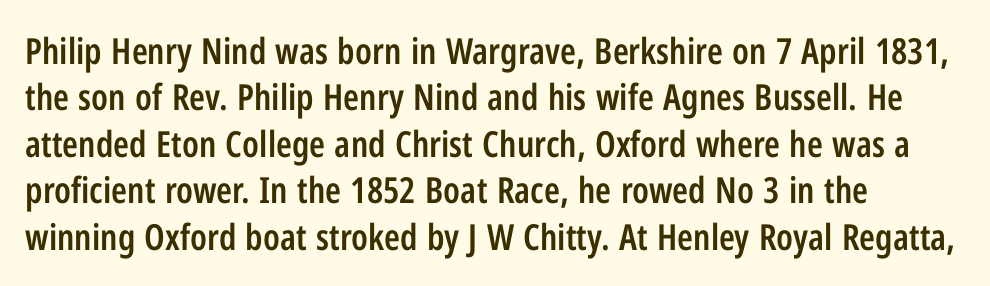
The image shows 36 px semibold, condensed sans-serif type, upright; set left-aligned, normal line spacing (1.29x), normal letter spacing, not underlined; low stroke contrast and a medium x-height.
